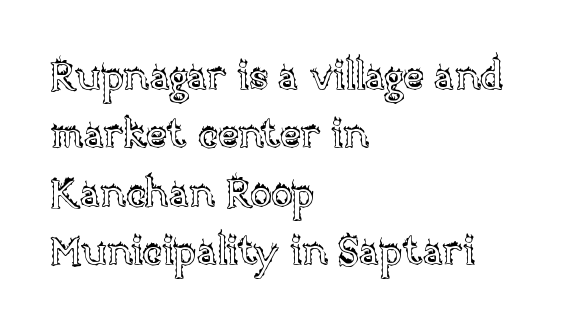
In terms of posture, this sample is upright. These lines are rendered in a variable-pitch font. One-word summary of the alignment: left. The block of text has a typical density, with ordinary space between rows. Observe the ordinary spacing: letters are neighbours, not strangers. The specimen omits any rule beneath the text block's lines.
